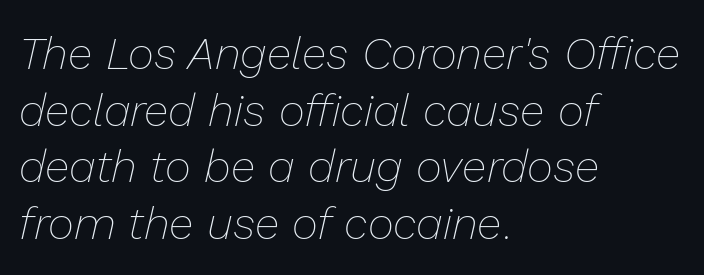
Words float on clear page, feet unadorned. The type is set solid horizontally, with unmodified tracking. Looks like regular typesetting: each glyph gets only the width it needs. Rendered with sloped, italic letterforms. Horizontally, the lines are justified to the leading edge only. Does the leading feel generous? No, just average.
